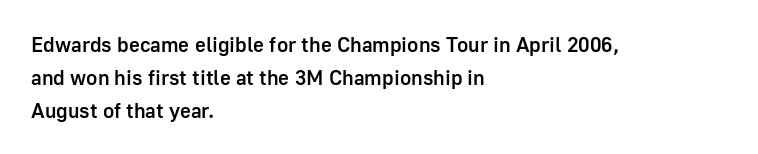
A somewhat darkened texture: the type is semibold rather than bold. Every stem runs plumb, perpendicular to the baseline. No extra tracking has been applied to these lines. A bare baseline throughout the passage. Every row of glyphs begins at an identical x-position on the left. Normally led — the rows are evenly, conventionally spaced.
